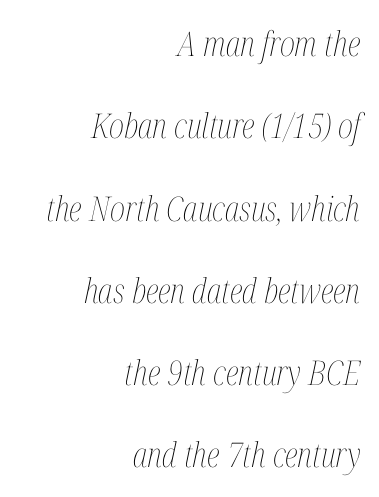
Q: Is the text bold? A: No.
Q: Is the text italic (slanted)? A: Yes, it leans right by about 12 degrees.
Q: Is the text underlined? A: No.
Q: How is the paragraph aligned? A: Right-aligned.
Q: Is the spacing between letters normal or unusually wide? A: Normal.
Q: Is the spacing between lines tight, normal or loose? A: Loose.
Q: Width (condensed, normal, or wide)? A: Condensed.
Q: Stroke contrast? A: Medium.
Q: x-height? A: Medium.
Q: Monospaced? A: No.
